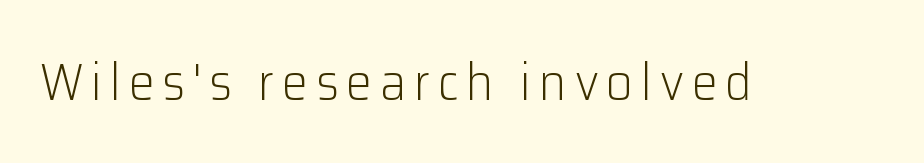
{"serif": "no", "italic": "no", "bold": "no", "weight": "light", "width": "normal", "stroke_contrast": "low", "x_height": "medium", "monospaced": "no", "underline": "no", "glyph_px": 52}
